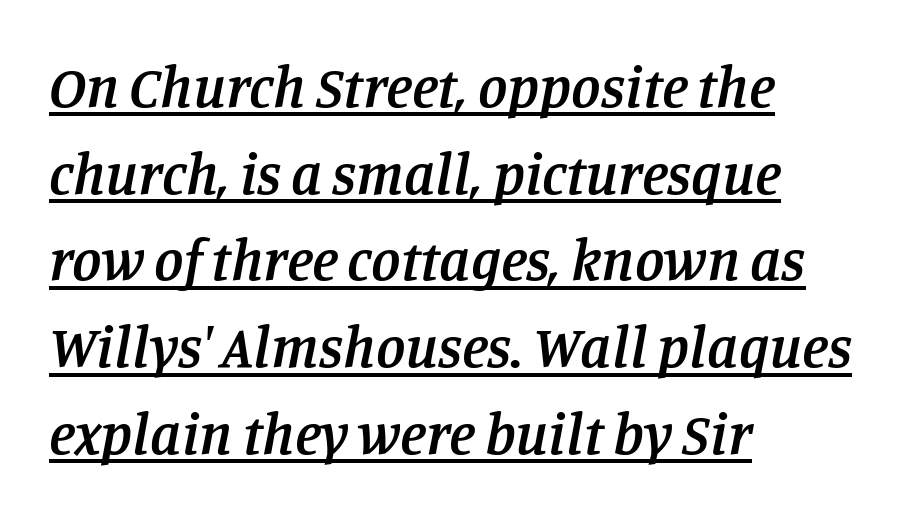
{"serif": "yes", "italic": "yes", "lean": "right", "slant_degrees": 11, "bold": "semi", "weight": "semibold", "width": "normal", "stroke_contrast": "low", "x_height": "large", "monospaced": "no", "underline": "yes", "align": "left", "line_spacing": "normal", "line_spacing_ratio": 1.47, "letter_spacing": "normal", "letter_spacing_em": 0.0, "glyph_px": 59}
